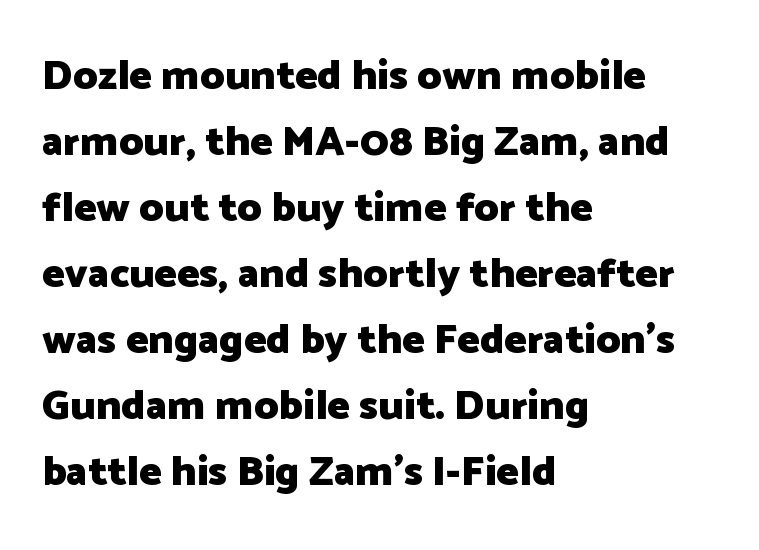
Q: Is the text bold? A: Yes.
Q: Is the text italic (slanted)? A: No, it is upright.
Q: Is the typeface a serif or a sans-serif typeface? A: Sans-serif.
Q: Is the text underlined? A: No.
Q: How is the paragraph aligned? A: Left-aligned.
Q: Is the spacing between letters normal or unusually wide? A: Normal.
Q: Is the spacing between lines tight, normal or loose? A: Normal.
Q: Width (condensed, normal, or wide)? A: Normal.
Q: Stroke contrast? A: Low.
Q: x-height? A: Medium.
Q: Monospaced? A: No.
